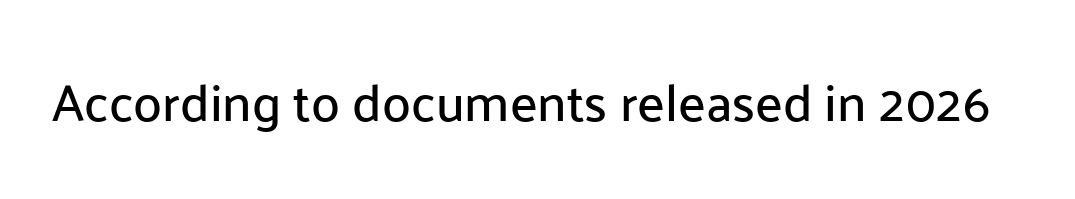
Check the space under the baseline: it is left empty. Vertical strokes here are truly vertical. Letterform terminals end flat and unadorned throughout the passage. The rendering keeps characters at their native spacing. These lines are rendered in a variable-pitch font.
